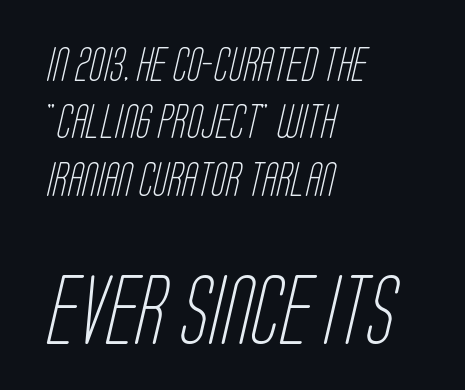
Think standard paragraph weight, or any step lighter than that. The letterforms sit shoulder to shoulder at normal distance. Examine the stroke ends and you'll find no serifs. Interline gaps are of average width in this sample. A clean baseline with only descenders dipping below it.
